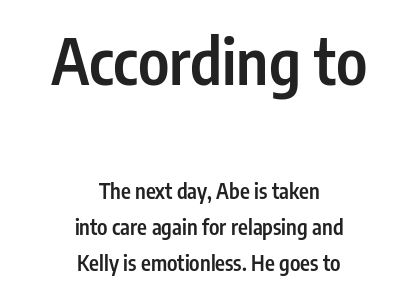
{"serif": "no", "italic": "no", "bold": "semi", "weight": "semibold", "width": "condensed", "stroke_contrast": "low", "x_height": "medium", "monospaced": "no", "underline": "no", "align": "center", "line_spacing": "normal", "line_spacing_ratio": 1.7, "letter_spacing": "normal", "letter_spacing_em": 0.0, "larger_block": "first", "size_ratio": 3.0, "glyph_px": 63}
